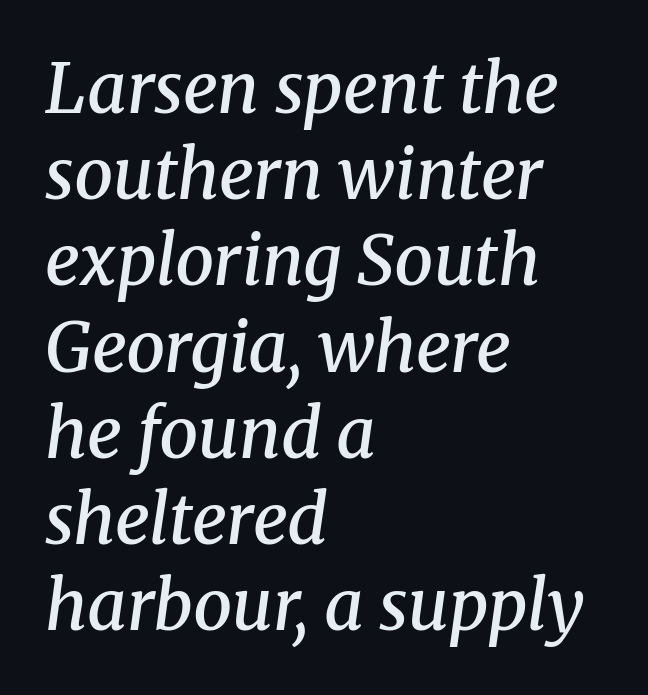
The image shows 69 px semibold serif type, italic (leaning right); set left-aligned, normal line spacing (1.25x), normal letter spacing, not underlined; medium stroke contrast and a medium x-height.
